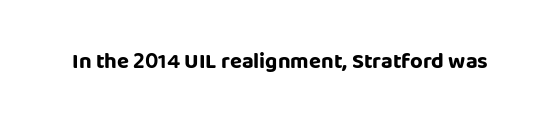
Short note: letters normally spaced. Words float on clear page, feet unadorned. The letters stand upright; this is a roman face. Heavy, bold letterforms.
